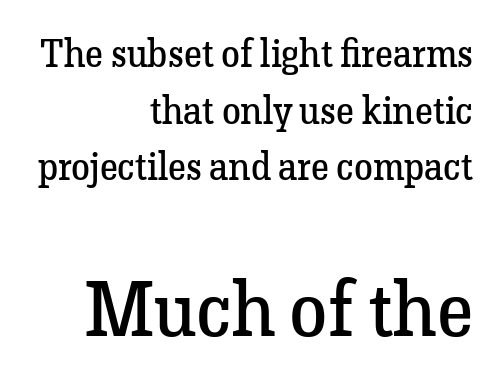
{"serif": "yes", "italic": "no", "bold": "no", "weight": "regular", "width": "normal", "stroke_contrast": "low", "x_height": "medium", "monospaced": "no", "underline": "no", "align": "right", "line_spacing": "normal", "line_spacing_ratio": 1.49, "letter_spacing": "normal", "letter_spacing_em": 0.0, "larger_block": "second", "size_ratio": 2.03, "glyph_px": 77}
